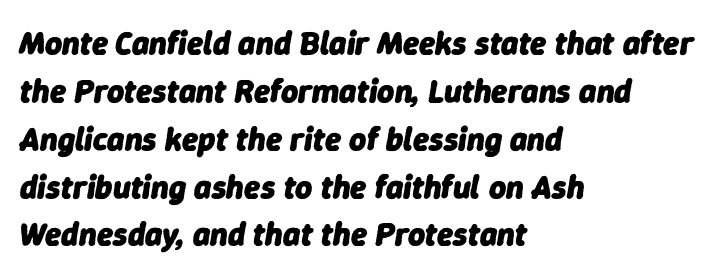
The image shows 33 px heavy type, italic (leaning right); set left-aligned, normal line spacing (1.45x), normal letter spacing, not underlined; low stroke contrast and a medium x-height.
